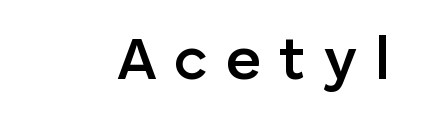
Q: Is the text bold? A: Semi-bold.
Q: Is the text italic (slanted)? A: No, it is upright.
Q: Is the typeface a serif or a sans-serif typeface? A: Sans-serif.
Q: Is the text underlined? A: No.
Q: Is the spacing between letters normal or unusually wide? A: Unusually wide.
Q: Width (condensed, normal, or wide)? A: Normal.
Q: Stroke contrast? A: Low.
Q: x-height? A: Medium.
Q: Monospaced? A: No.
